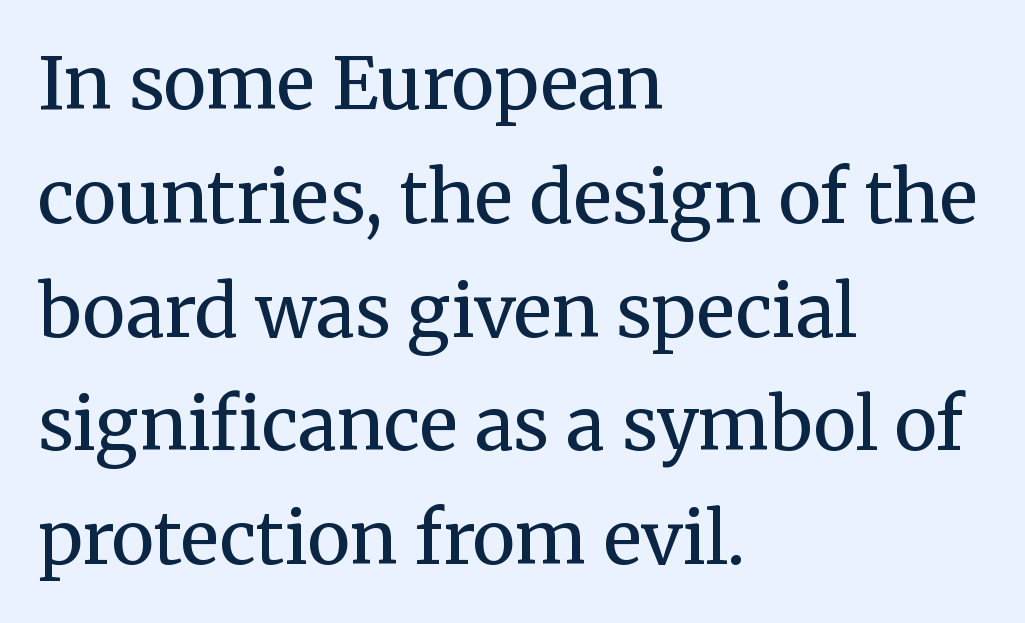
The image shows 72 px regular-weight serif type, upright; set left-aligned, normal line spacing (1.58x), normal letter spacing, not underlined; medium stroke contrast and a medium x-height.
